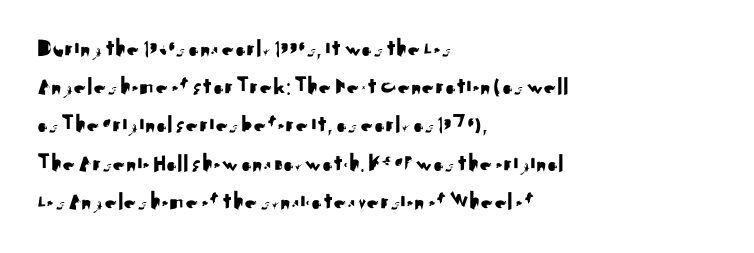
Descenders hang freely into open space. Teacher's note: observe the even left margin — that is flush-left alignment. The vertical gap from one line to the next is medium. If you drew a line through each stem, it would be perfectly vertical. The letters sit at their default tracking, neither squeezed nor spread.
